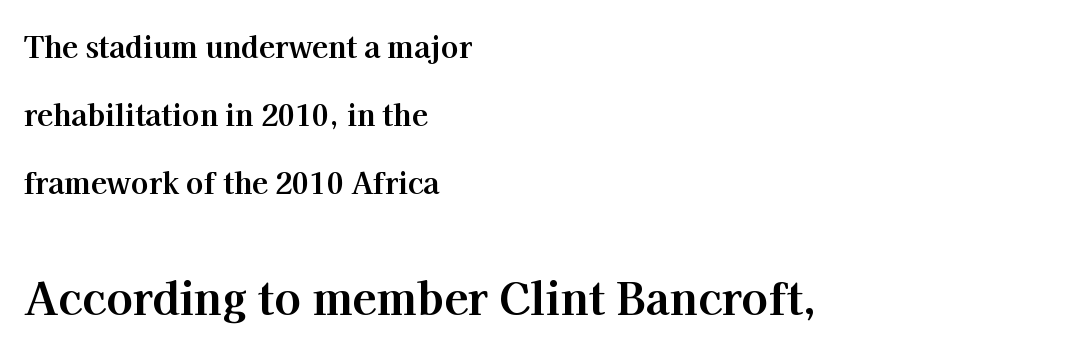
Q: Is the text bold? A: Yes.
Q: Is the text italic (slanted)? A: No, it is upright.
Q: Is the typeface a serif or a sans-serif typeface? A: Serif.
Q: Is the text underlined? A: No.
Q: How is the paragraph aligned? A: Left-aligned.
Q: Is the spacing between letters normal or unusually wide? A: Normal.
Q: Is the spacing between lines tight, normal or loose? A: Loose.
Q: Which block of text is set in a larger size, the first (top) or the second (bottom)? A: The second (bottom) one.
Q: Width (condensed, normal, or wide)? A: Normal.
Q: Stroke contrast? A: High.
Q: x-height? A: Medium.
Q: Monospaced? A: No.
